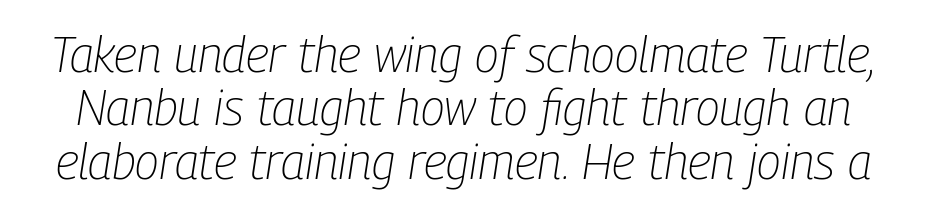
Q: Is the text bold? A: No.
Q: Is the text italic (slanted)? A: Yes, it leans right by about 9 degrees.
Q: Is the text underlined? A: No.
Q: Is the spacing between letters normal or unusually wide? A: Normal.
Q: Is the spacing between lines tight, normal or loose? A: Tight.
Q: Width (condensed, normal, or wide)? A: Condensed.
Q: Stroke contrast? A: Low.
Q: x-height? A: Medium.
Q: Monospaced? A: No.
